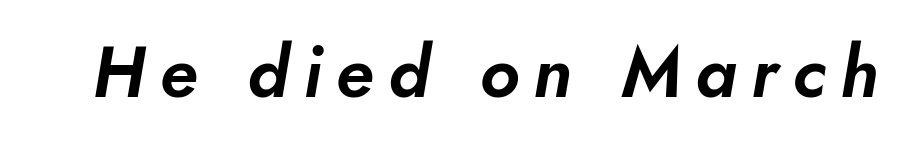
Q: Is the text italic (slanted)? A: Yes, it leans right by about 10 degrees.
Q: Is the text underlined? A: No.
Q: Is the spacing between letters normal or unusually wide? A: Unusually wide.
Q: Width (condensed, normal, or wide)? A: Normal.
Q: Stroke contrast? A: Low.
Q: x-height? A: Small.
Q: Monospaced? A: No.
